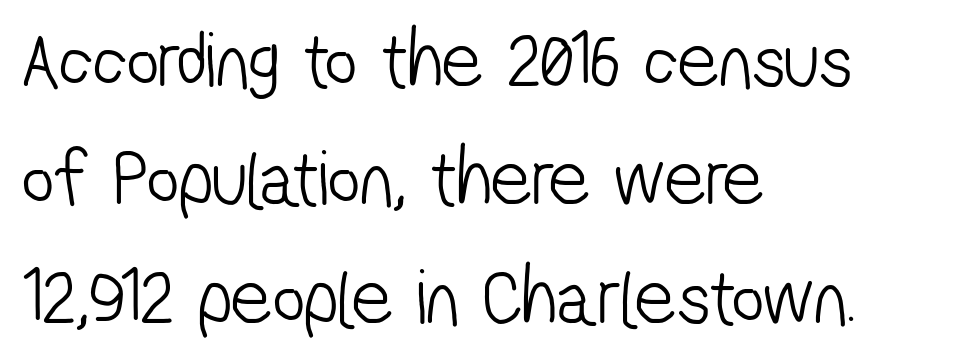
The image shows 80 px light, condensed sans-serif type; set left-aligned, normal line spacing (1.48x), normal letter spacing, not underlined; low stroke contrast and a medium x-height.
